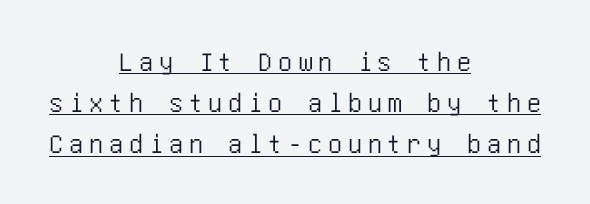
The tracking reads as deliberately expanded to a designer's eye. Ordinary non-slanted type is in use. Whoever set this chose a conventional vertical rhythm. Observe the absence of serifs on each vertical stroke in this sample.
